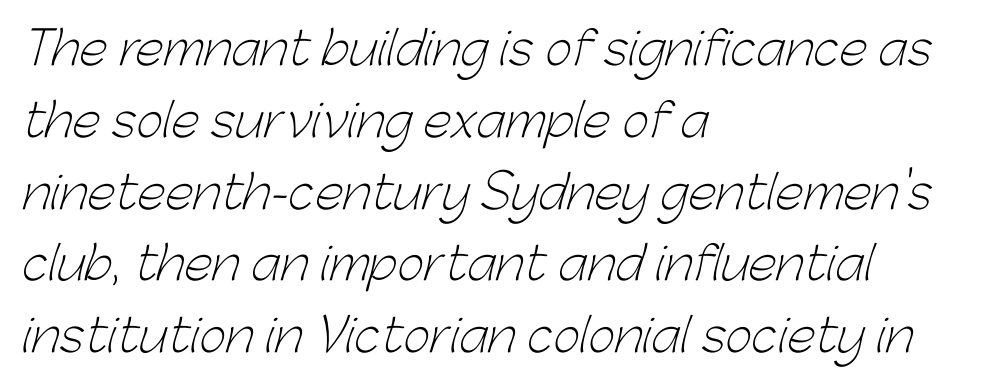
The image shows 46 px light sans-serif type; set left-aligned, normal line spacing (1.56x), normal letter spacing, not underlined; low stroke contrast and a medium x-height.
